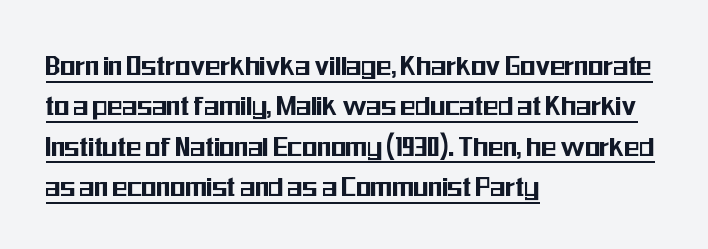
{"serif": "no", "italic": "no", "width": "condensed", "stroke_contrast": "medium", "x_height": "medium", "monospaced": "no", "underline": "yes", "align": "left", "line_spacing": "normal", "line_spacing_ratio": 1.3, "letter_spacing": "normal", "letter_spacing_em": 0.0, "glyph_px": 31}
